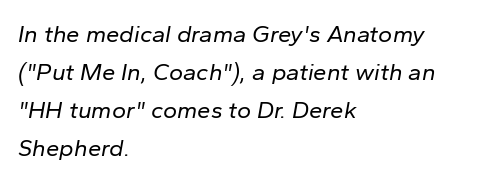
The face used here is rendered with its standard letterfit. Short and long lines alike share a common starting point at left. A typesetter would mark this as italic. The face looks like a standard text weight, possibly lighter. Underlining? Definitely not there. Interline gaps are of average width in this sample.
